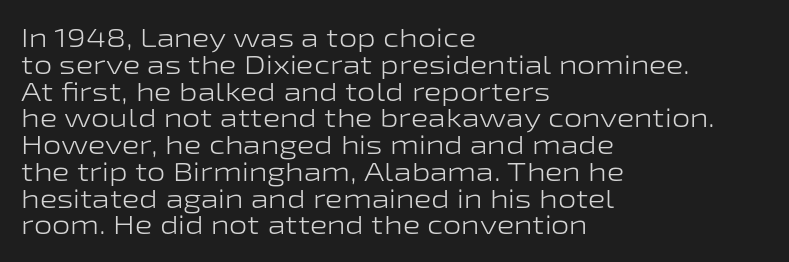
The text block is weighted toward the left margin, trailing off unevenly rightward. Only glyphs here, with clear space below each row. Nothing heavy about these letters — not bold at all. These lines were composed using upright roman letters.
